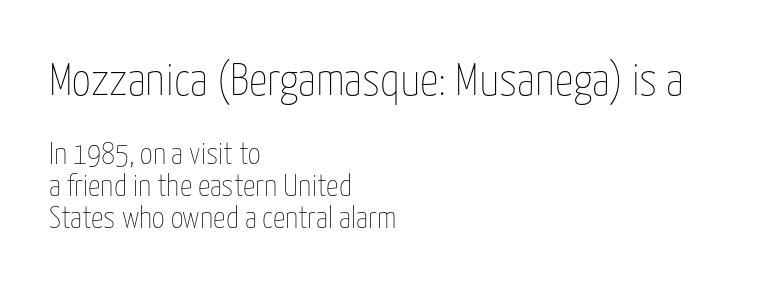
Q: Is the text bold? A: No.
Q: Is the text italic (slanted)? A: No, it is upright.
Q: Is the text underlined? A: No.
Q: How is the paragraph aligned? A: Left-aligned.
Q: Is the spacing between letters normal or unusually wide? A: Normal.
Q: Is the spacing between lines tight, normal or loose? A: Tight.
Q: Which block of text is set in a larger size, the first (top) or the second (bottom)? A: The first (top) one.
Q: Width (condensed, normal, or wide)? A: Condensed.
Q: Stroke contrast? A: Low.
Q: x-height? A: Medium.
Q: Monospaced? A: No.
